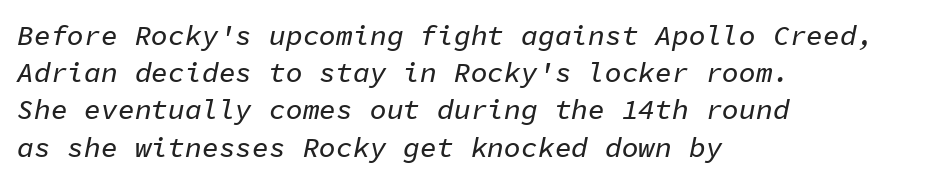
Slant detected: the letters are inclined. Descenders hang freely into open space. A typesetter would call this zero additional tracking. In terms of leading, this rendering sits right in the middle. Think of a typewriter: that constant character pitch is what you see here. Every row of glyphs begins at an identical x-position on the left.
